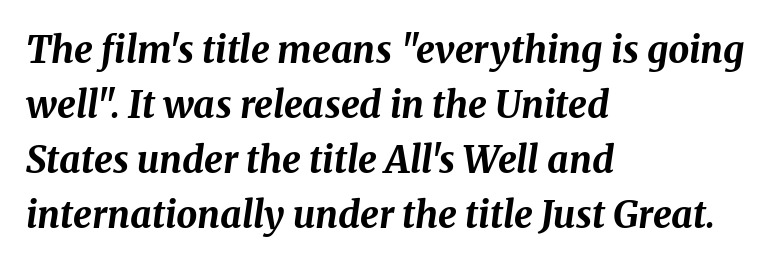
Evenly set lines give the paragraph a standard silhouette. Is this a fixed-width face? No — the glyphs have proportional, varying widths. The horizontal fit of the characters is conventional and even. Characters are canted at an angle relative to the baseline's perpendicular. Students, this is bold: see how much ink each stroke carries.
